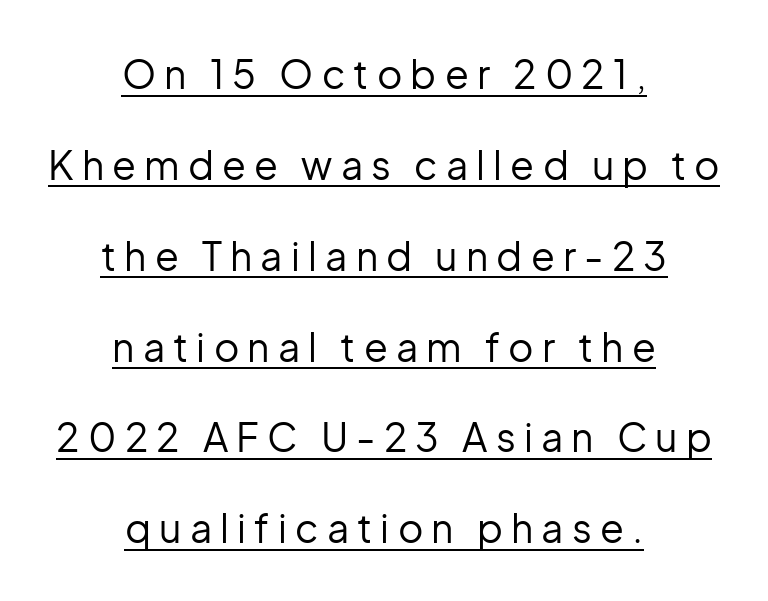
A student would call this center alignment; a typographer would say set centered. Every character sits straight up, as roman type does. Glyph-to-glyph distance is far greater than everyday printed text. A typesetter would call this proportional, since set widths differ per character. No feet cap the strokes, marking this as sans-serif type. Leading: increased.
